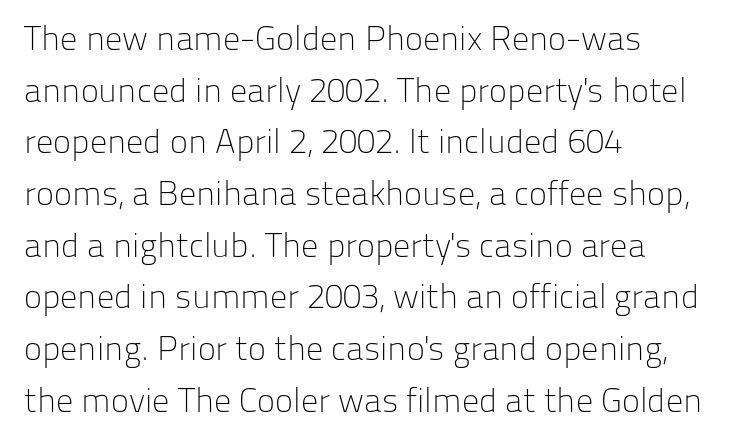
The image shows 34 px light sans-serif type, upright; set left-aligned, normal line spacing (1.52x), normal letter spacing, not underlined; low stroke contrast and a medium x-height.
